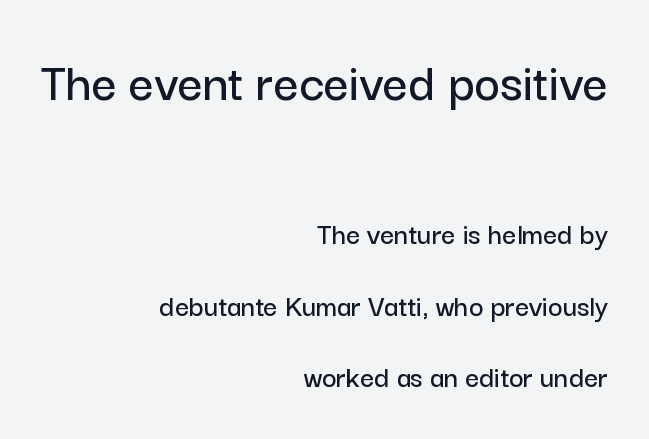
Proportional: the letters do not fall into vertical columns. The passage shown is typeset with a sans-serif family. Look at the glyph heights: the upper group is clearly the bigger setting. Posture: straight, roman, zero tilt.
